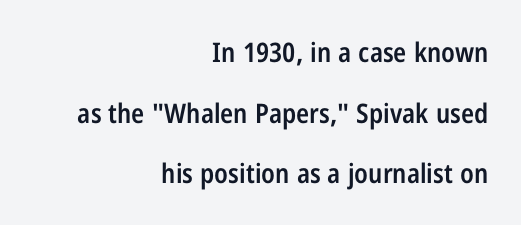
The typography opts for an upright posture over an oblique one. The string is rendered with underlining switched off. I'd describe the lettering as semibold — firm but not a full bold. How are the letters spaced? Ordinarily, with no added tracking. Visually the block forms a straight wall on the right and a jagged coastline on the left.
